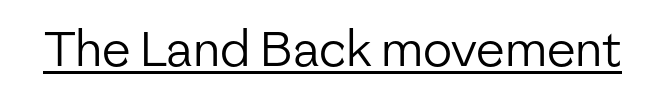
{"serif": "no", "italic": "no", "bold": "no", "weight": "regular", "width": "normal", "stroke_contrast": "low", "x_height": "medium", "monospaced": "no", "underline": "yes", "letter_spacing": "normal", "letter_spacing_em": 0.0, "glyph_px": 48}
